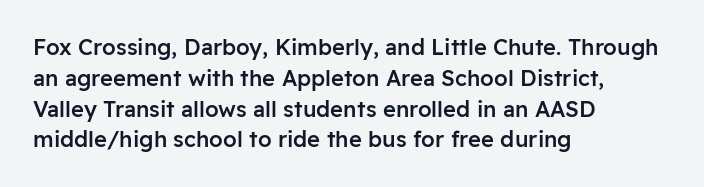
{"italic": "no", "bold": "semi", "underline": "no", "align": "left", "line_spacing": "normal", "line_spacing_ratio": 1.4, "letter_spacing": "normal", "letter_spacing_em": 0.0, "glyph_px": 22}
